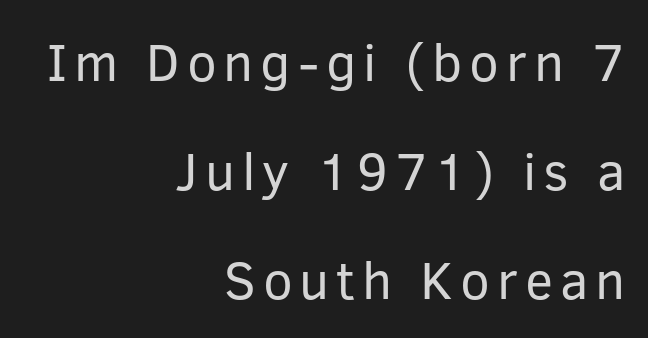
The image shows 53 px regular-weight sans-serif type, upright; set right-aligned, loose line spacing (2.06x), not underlined; low stroke contrast and a medium x-height.
